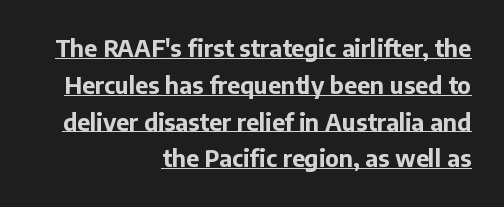
The letters stand upright; this is a roman face. Regarding leading, the lines here are spaced in the standard way. Strokes here are thick enough to call this a true bold. Default kerning and tracking; the words read as compact shapes.
